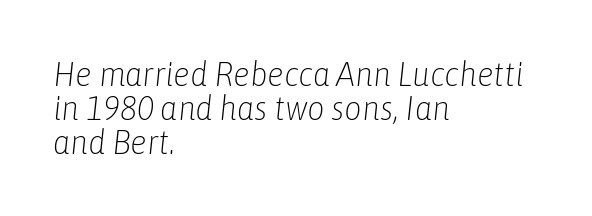
The image shows 34 px light, condensed type, italic (leaning right); set left-aligned, tight line spacing (1.0x), normal letter spacing, not underlined; low stroke contrast and a medium x-height.
